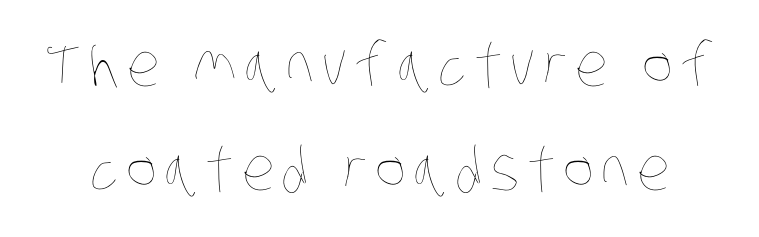
This sample has the flowing, uneven cadence of proportional lettering. The font is comparable to plain body text, perhaps lighter. Words float on clear page, feet unadorned.
